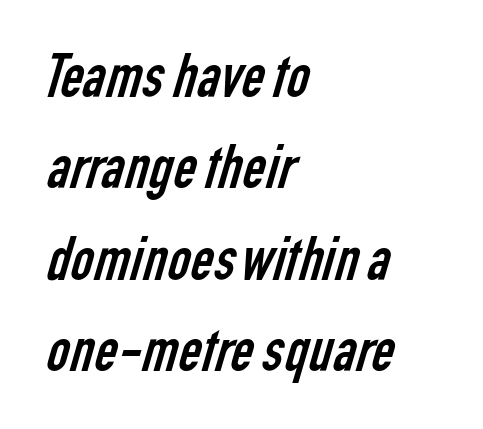
{"serif": "no", "bold": "no", "weight": "regular", "width": "condensed", "stroke_contrast": "low", "x_height": "medium", "monospaced": "no", "underline": "no", "align": "left", "line_spacing": "normal", "line_spacing_ratio": 1.45, "letter_spacing": "normal", "letter_spacing_em": 0.0, "glyph_px": 63}
